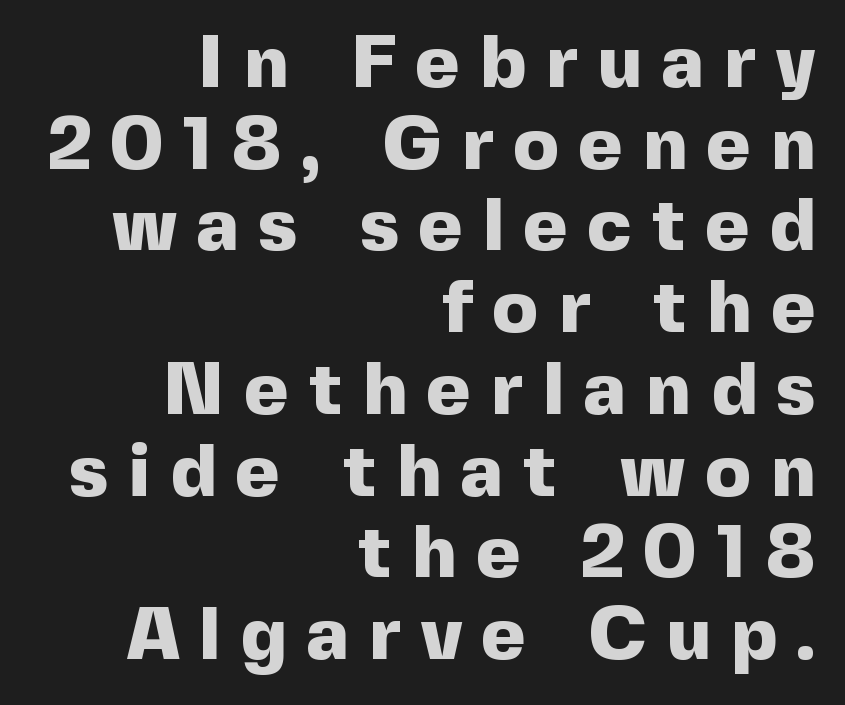
Q: Is the text bold? A: Yes.
Q: Is the text italic (slanted)? A: No, it is upright.
Q: Is the typeface a serif or a sans-serif typeface? A: Sans-serif.
Q: Is the text underlined? A: No.
Q: How is the paragraph aligned? A: Right-aligned.
Q: Is the spacing between letters normal or unusually wide? A: Unusually wide.
Q: Is the spacing between lines tight, normal or loose? A: Tight.
Q: Width (condensed, normal, or wide)? A: Normal.
Q: x-height? A: Medium.
Q: Monospaced? A: No.
